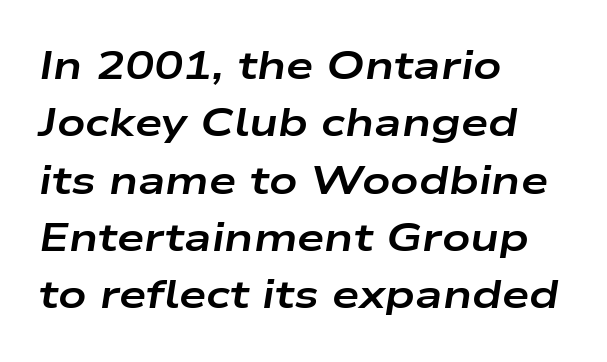
The image shows 39 px bold, wide type, italic (leaning right); set left-aligned, normal line spacing (1.47x), normal letter spacing, not underlined; low stroke contrast and a medium x-height.
